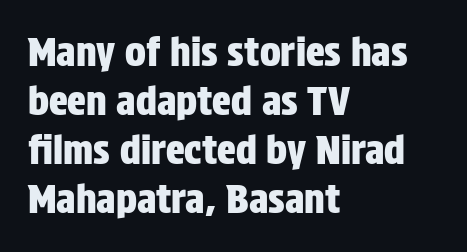
The image shows 39 px condensed sans-serif type, upright; set left-aligned, normal line spacing (1.26x), normal letter spacing, not underlined; low stroke contrast and a large x-height.
